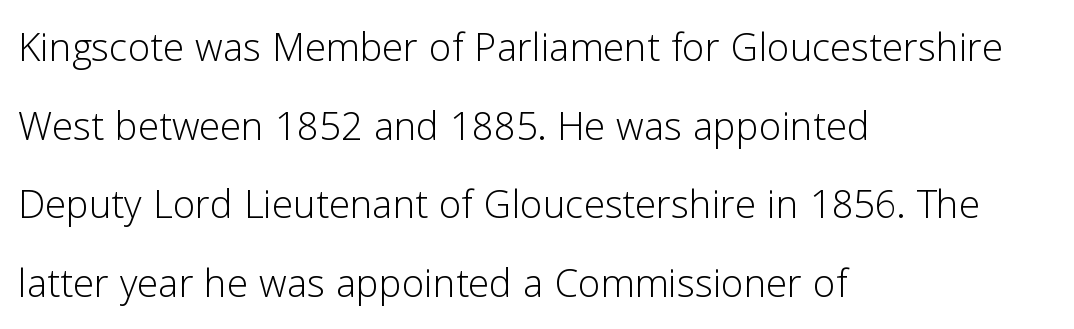
Q: Is the text bold? A: No.
Q: Is the text italic (slanted)? A: No, it is upright.
Q: Is the typeface a serif or a sans-serif typeface? A: Sans-serif.
Q: Is the text underlined? A: No.
Q: How is the paragraph aligned? A: Left-aligned.
Q: Is the spacing between letters normal or unusually wide? A: Normal.
Q: Is the spacing between lines tight, normal or loose? A: Normal.
Q: Width (condensed, normal, or wide)? A: Normal.
Q: Stroke contrast? A: Low.
Q: x-height? A: Medium.
Q: Monospaced? A: No.
